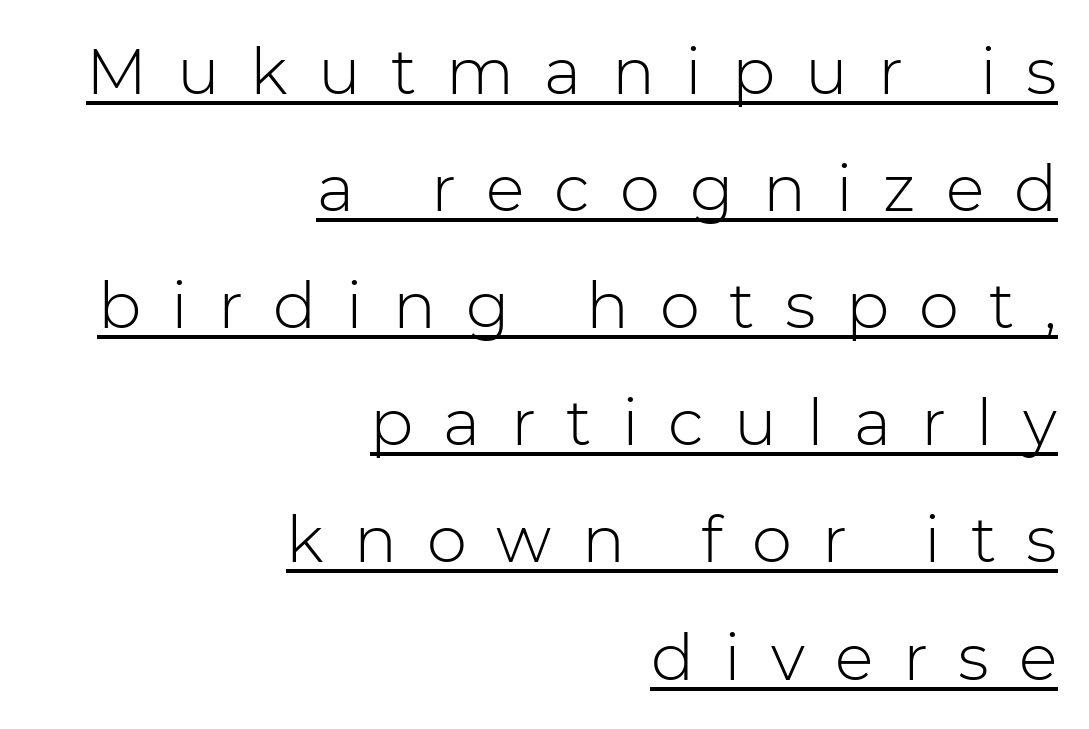
The image shows 64 px light sans-serif type, upright; set right-aligned, line spacing 1.83x, unusually wide letter spacing (+0.47 em), underlined; low stroke contrast and a medium x-height.
